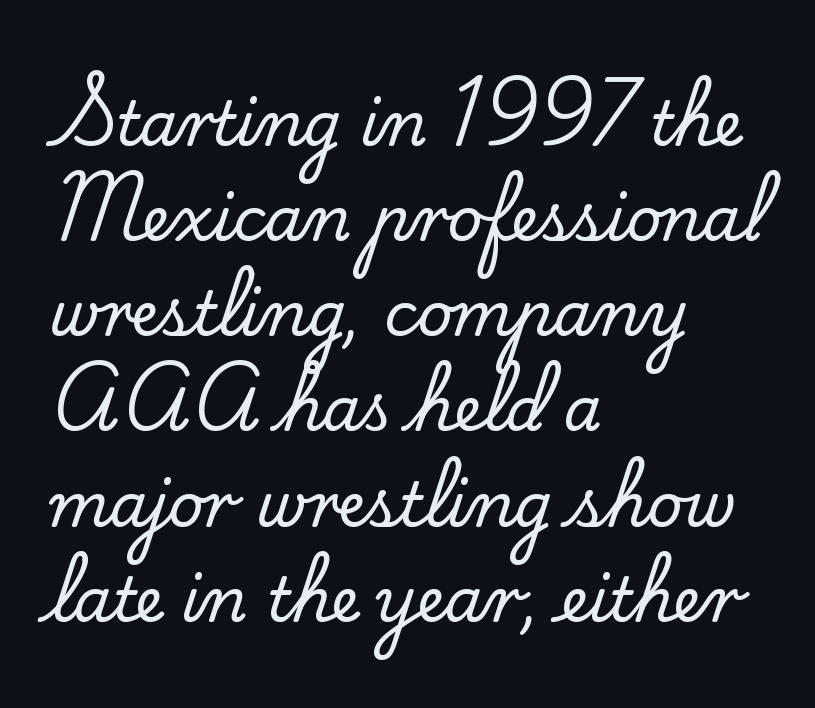
No word sits above an underline. Varying glyph widths throughout — classic text-font behaviour. The lines in this sample share a left origin and differ only in where they stop.
